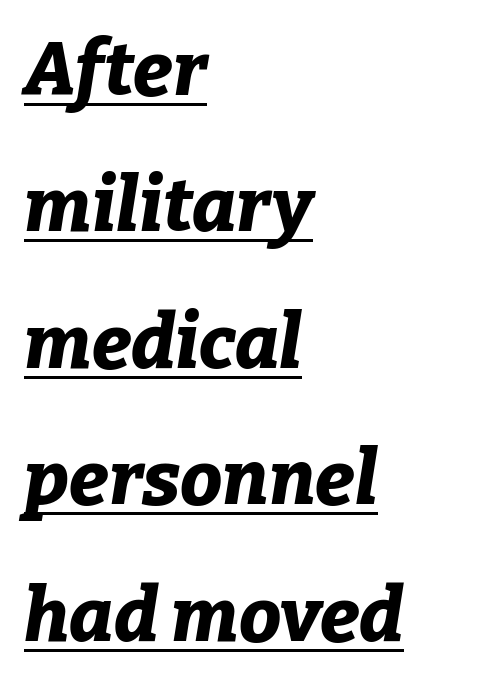
Q: Is the text bold? A: Yes.
Q: Is the text italic (slanted)? A: Yes, it leans right by about 9 degrees.
Q: Is the text underlined? A: Yes.
Q: How is the paragraph aligned? A: Left-aligned.
Q: Is the spacing between letters normal or unusually wide? A: Normal.
Q: Width (condensed, normal, or wide)? A: Normal.
Q: Stroke contrast? A: Low.
Q: x-height? A: Medium.
Q: Monospaced? A: No.
